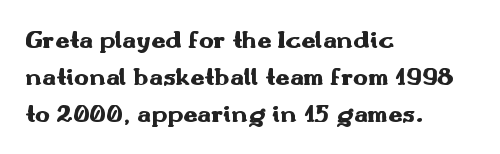
{"italic": "no", "bold": "yes", "underline": "no", "align": "left", "line_spacing": "normal", "line_spacing_ratio": 1.49, "letter_spacing": "normal", "letter_spacing_em": 0.0, "glyph_px": 25}
